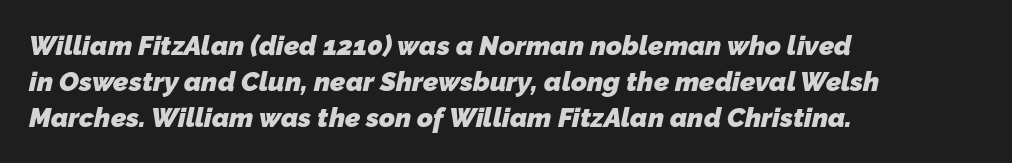
{"bold": "yes", "underline": "no", "align": "left", "line_spacing": "normal", "line_spacing_ratio": 1.33, "letter_spacing": "normal", "letter_spacing_em": 0.0, "glyph_px": 27}
